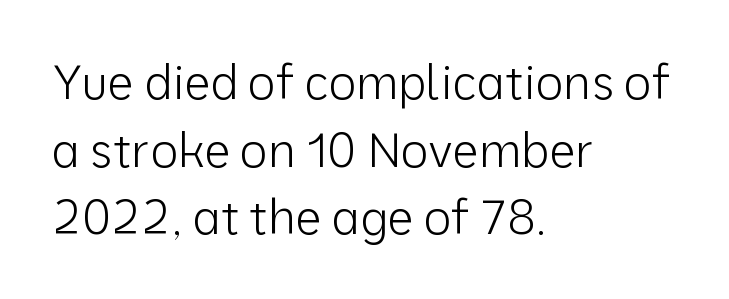
{"serif": "no", "italic": "no", "bold": "no", "weight": "light", "width": "normal", "stroke_contrast": "low", "x_height": "medium", "monospaced": "no", "underline": "no", "align": "left", "line_spacing": "normal", "line_spacing_ratio": 1.44, "letter_spacing": "normal", "letter_spacing_em": 0.0, "glyph_px": 47}
